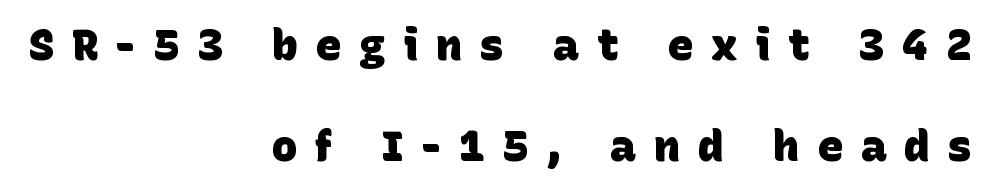
{"serif": "no", "bold": "yes", "weight": "heavy", "width": "normal", "stroke_contrast": "low", "x_height": "large", "monospaced": "no", "underline": "no", "align": "right", "line_spacing": "loose", "line_spacing_ratio": 2.34, "letter_spacing": "wide", "letter_spacing_em": 0.42, "glyph_px": 43}
